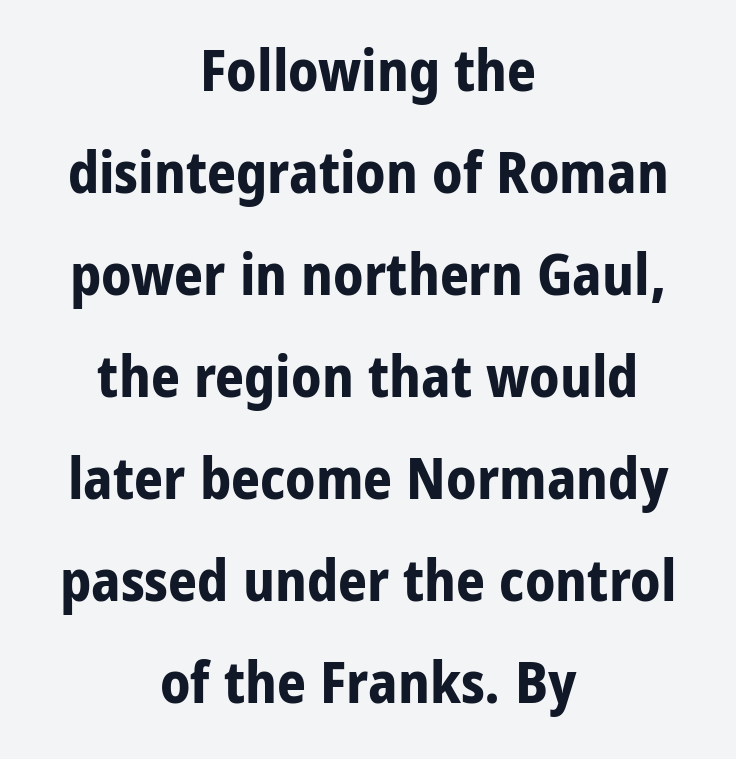
{"serif": "no", "italic": "no", "bold": "yes", "weight": "bold", "width": "condensed", "stroke_contrast": "low", "x_height": "large", "monospaced": "no", "underline": "no", "align": "center", "line_spacing_ratio": 1.79, "letter_spacing": "normal", "letter_spacing_em": 0.0, "glyph_px": 57}
